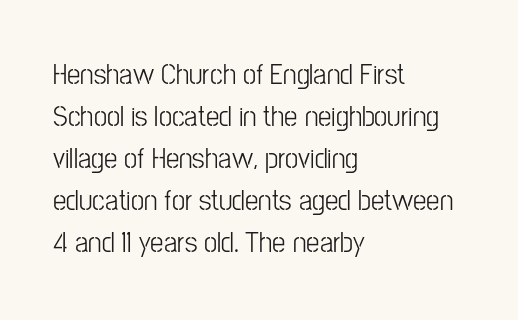
Q: Is the text bold? A: No.
Q: Is the text italic (slanted)? A: No, it is upright.
Q: Is the typeface a serif or a sans-serif typeface? A: Sans-serif.
Q: Is the text underlined? A: No.
Q: How is the paragraph aligned? A: Left-aligned.
Q: Is the spacing between letters normal or unusually wide? A: Normal.
Q: Is the spacing between lines tight, normal or loose? A: Normal.
Q: Width (condensed, normal, or wide)? A: Condensed.
Q: Stroke contrast? A: Low.
Q: x-height? A: Medium.
Q: Monospaced? A: No.
